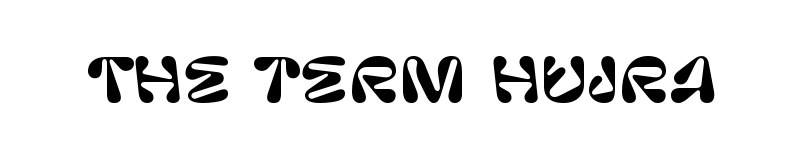
The image shows 59 px sans-serif type; set normal letter spacing, not underlined; low stroke contrast and a large x-height.
